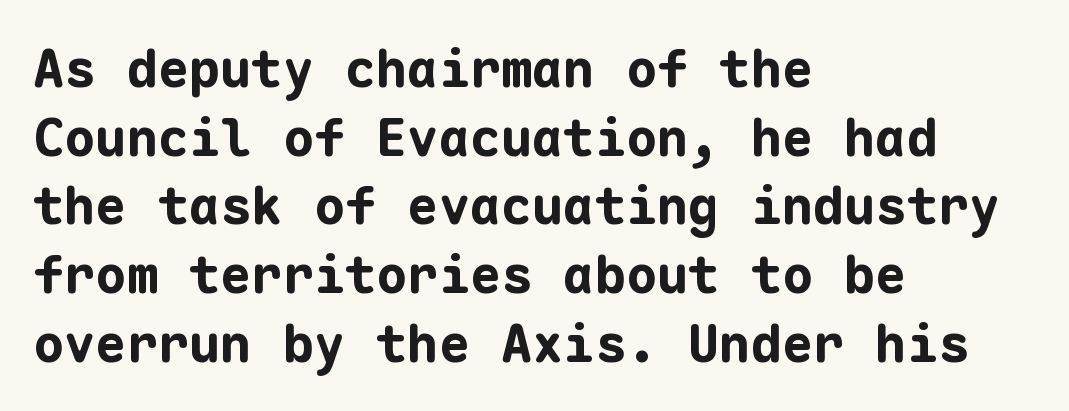
{"serif": "no", "italic": "no", "bold": "yes", "weight": "bold", "width": "normal", "stroke_contrast": "low", "x_height": "medium", "monospaced": "yes", "underline": "no", "align": "left", "line_spacing": "normal", "line_spacing_ratio": 1.32, "letter_spacing": "normal", "letter_spacing_em": 0.0, "glyph_px": 52}
